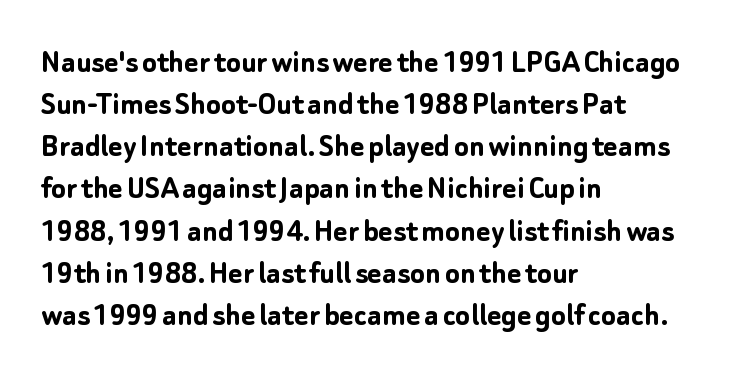
Q: Is the text bold? A: Yes.
Q: Is the text italic (slanted)? A: No, it is upright.
Q: Is the typeface a serif or a sans-serif typeface? A: Sans-serif.
Q: Is the text underlined? A: No.
Q: How is the paragraph aligned? A: Left-aligned.
Q: Is the spacing between letters normal or unusually wide? A: Normal.
Q: Width (condensed, normal, or wide)? A: Normal.
Q: Stroke contrast? A: Low.
Q: x-height? A: Medium.
Q: Monospaced? A: No.
